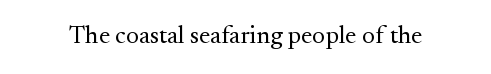
The rendering keeps characters at their native spacing. The font sits on the lighter half of the weight spectrum, regular included. Quick note: underline off. Is there any slant? The stems are plumb.
